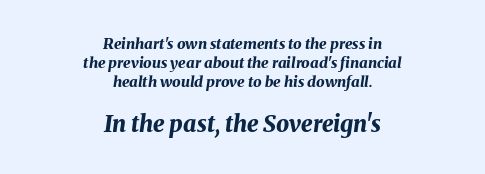
{"italic": "yes", "lean": "right", "slant_degrees": 8, "bold": "yes", "underline": "no", "align": "center", "line_spacing": "normal", "line_spacing_ratio": 1.26, "letter_spacing": "normal", "letter_spacing_em": 0.0, "larger_block": "second", "size_ratio": 1.53, "glyph_px": 23}
